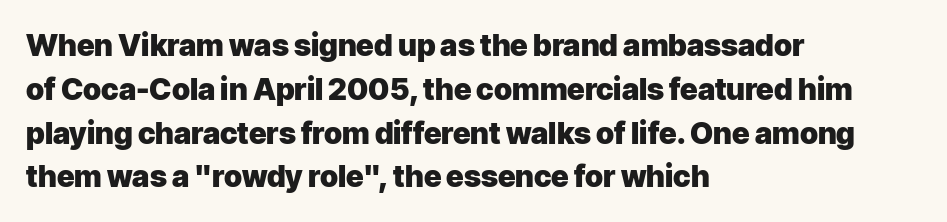
{"serif": "no", "italic": "no", "bold": "yes", "weight": "heavy", "width": "normal", "stroke_contrast": "low", "x_height": "medium", "monospaced": "no", "underline": "no", "align": "left", "line_spacing": "normal", "line_spacing_ratio": 1.46, "letter_spacing": "normal", "letter_spacing_em": 0.0, "glyph_px": 30}
